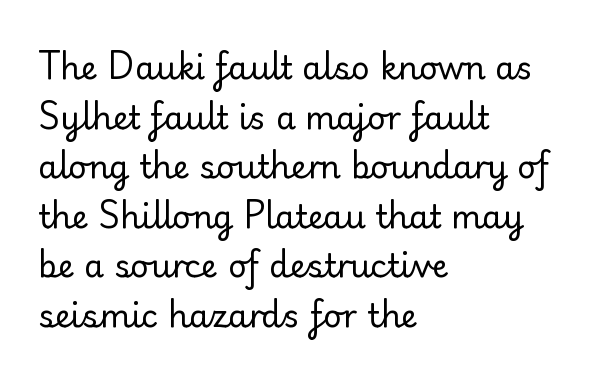
The image shows 32 px regular-weight sans-serif type, upright; set left-aligned, normal line spacing (1.55x), normal letter spacing, not underlined; low stroke contrast and a small x-height.
